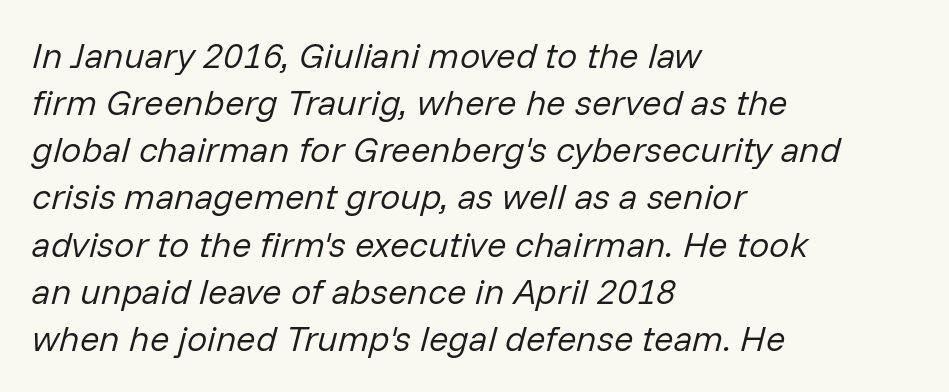
The image shows 36 px regular-weight type, italic (leaning right); set left-aligned, normal line spacing (1.31x), normal letter spacing, not underlined; low stroke contrast and a medium x-height.
